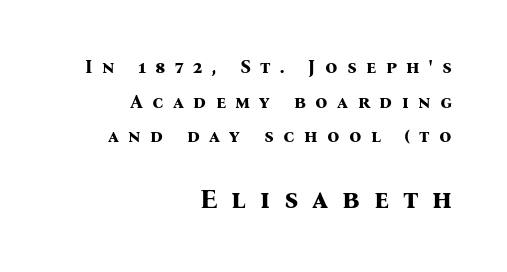
{"serif": "yes", "italic": "no", "bold": "yes", "weight": "bold", "width": "normal", "stroke_contrast": "medium", "x_height": "medium", "monospaced": "no", "underline": "no", "align": "right", "line_spacing_ratio": 1.82, "letter_spacing": "wide", "letter_spacing_em": 0.49, "larger_block": "second", "size_ratio": 1.47, "glyph_px": 28}
